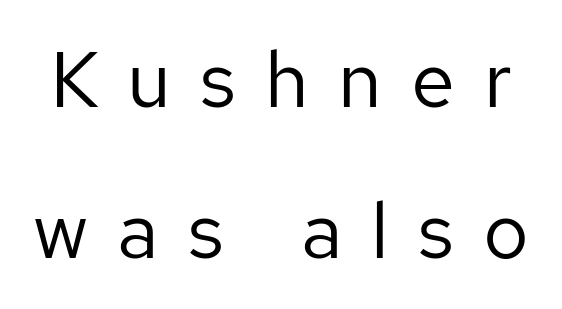
Q: Is the text bold? A: No.
Q: Is the text italic (slanted)? A: No, it is upright.
Q: Is the typeface a serif or a sans-serif typeface? A: Sans-serif.
Q: Is the text underlined? A: No.
Q: Is the spacing between letters normal or unusually wide? A: Unusually wide.
Q: Is the spacing between lines tight, normal or loose? A: Loose.
Q: Width (condensed, normal, or wide)? A: Normal.
Q: Stroke contrast? A: Low.
Q: x-height? A: Medium.
Q: Monospaced? A: No.
